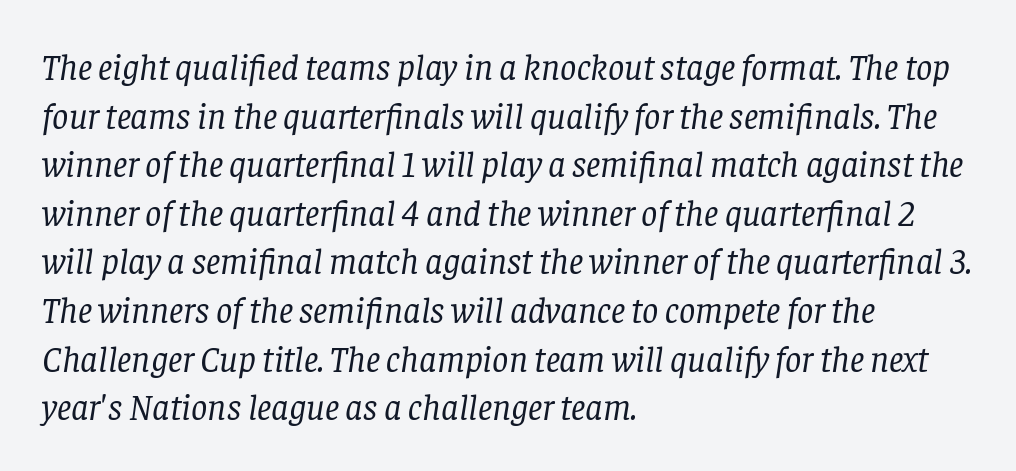
Clear beneath every line of the passage. The letters are slanted; this is an italic face. Does the type have serifs? Yes, each stem ends in a small foot. Line spacing here is normal.
